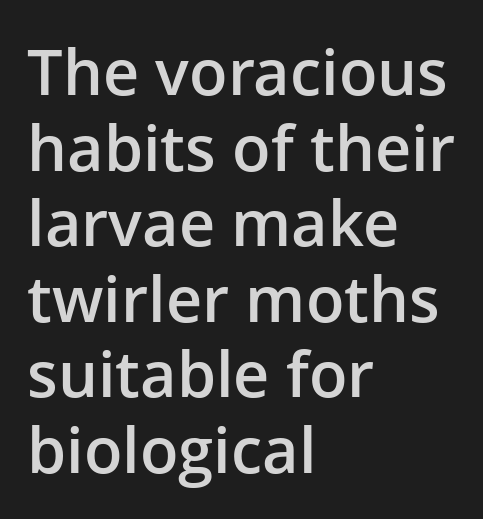
{"serif": "no", "italic": "no", "bold": "semi", "weight": "semibold", "width": "normal", "stroke_contrast": "low", "x_height": "medium", "monospaced": "no", "underline": "no", "align": "left", "line_spacing_ratio": 1.2, "letter_spacing": "normal", "letter_spacing_em": 0.0, "glyph_px": 63}
